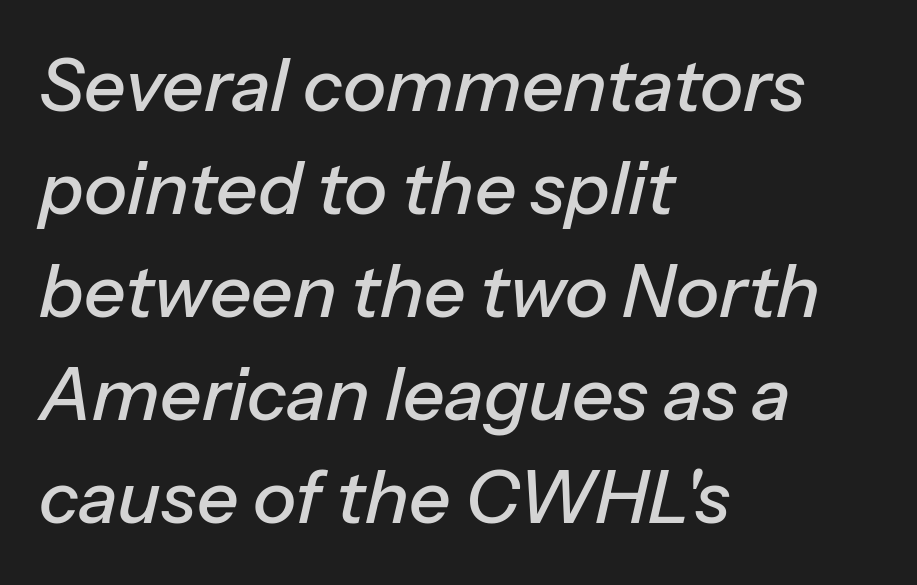
{"italic": "yes", "lean": "right", "slant_degrees": 13, "width": "normal", "stroke_contrast": "low", "x_height": "medium", "monospaced": "no", "underline": "no", "align": "left", "line_spacing": "normal", "line_spacing_ratio": 1.41, "letter_spacing": "normal", "letter_spacing_em": 0.0, "glyph_px": 73}
